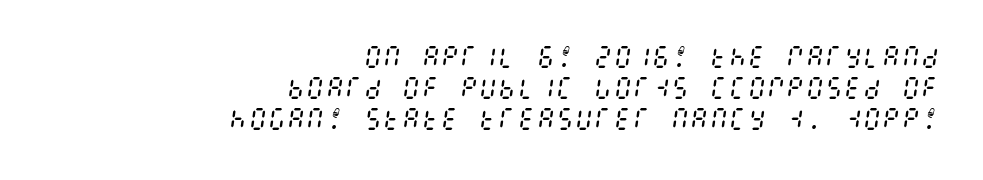
Q: Is the text bold? A: No.
Q: Is the text italic (slanted)? A: Yes, it leans right by about 8 degrees.
Q: Is the text underlined? A: No.
Q: How is the paragraph aligned? A: Right-aligned.
Q: Is the spacing between letters normal or unusually wide? A: Normal.
Q: Is the spacing between lines tight, normal or loose? A: Normal.
